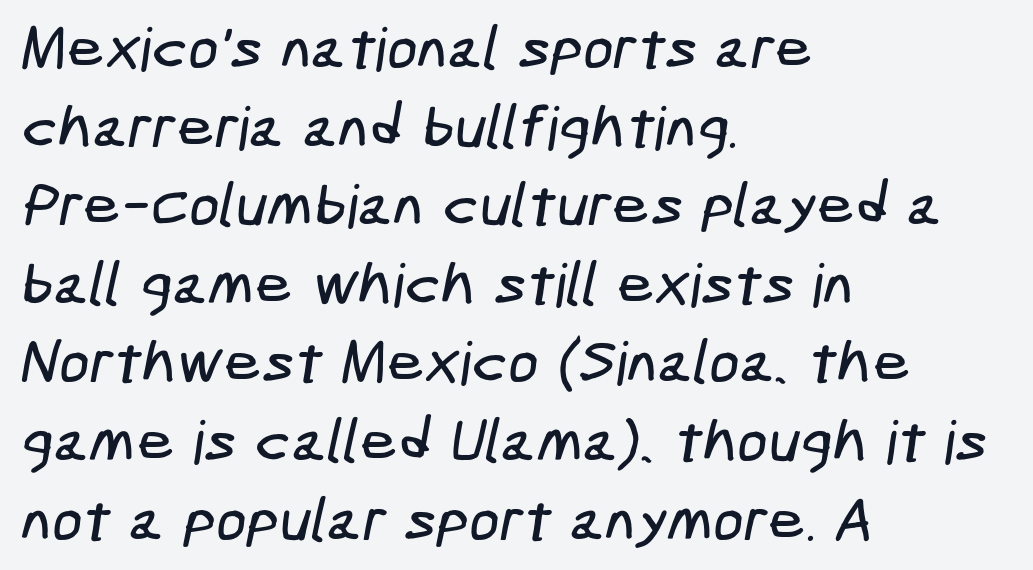
Lines of text with bare space underneath. The rows are spaced the way most documents space them. Inter-character spacing is left at the font's built-in metrics. Alignment: flush left. The letters carry no serifs — their stems end cleanly without finishing strokes.
